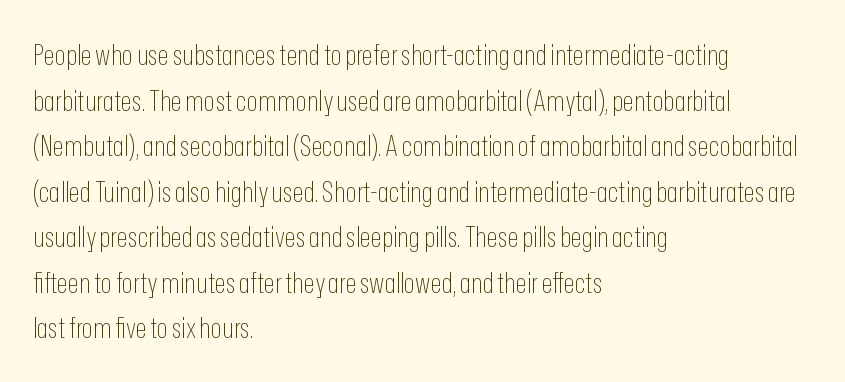
The image shows 29 px thin, condensed sans-serif type, upright; set left-aligned, normal line spacing (1.57x), normal letter spacing, not underlined; low stroke contrast and a medium x-height.
